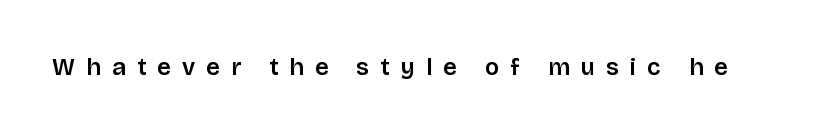
Loose tracking; the words dissolve into strings of separated letters. The typography opts for an upright posture over an oblique one. Nobody drew a line under any word here.
